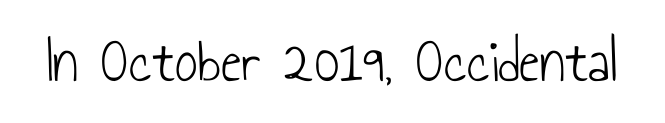
{"serif": "no", "italic": "no", "bold": "no", "weight": "light", "width": "condensed", "stroke_contrast": "low", "x_height": "small", "monospaced": "no", "underline": "no", "letter_spacing": "normal", "letter_spacing_em": 0.0, "glyph_px": 63}
